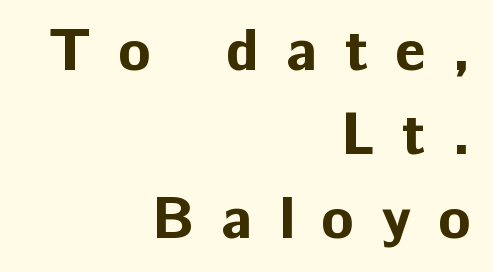
Q: Is the text bold? A: Yes.
Q: Is the text italic (slanted)? A: No, it is upright.
Q: Is the typeface a serif or a sans-serif typeface? A: Sans-serif.
Q: Is the text underlined? A: No.
Q: How is the paragraph aligned? A: Right-aligned.
Q: Is the spacing between letters normal or unusually wide? A: Unusually wide.
Q: Is the spacing between lines tight, normal or loose? A: Normal.
Q: Width (condensed, normal, or wide)? A: Normal.
Q: Stroke contrast? A: Low.
Q: x-height? A: Medium.
Q: Monospaced? A: No.
